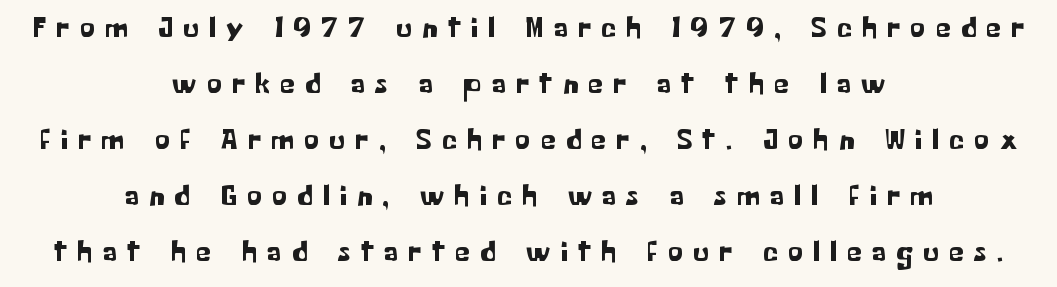
Q: Is the text italic (slanted)? A: No, it is upright.
Q: Is the typeface a serif or a sans-serif typeface? A: Sans-serif.
Q: Is the text underlined? A: No.
Q: How is the paragraph aligned? A: Centered.
Q: Is the spacing between letters normal or unusually wide? A: Unusually wide.
Q: Width (condensed, normal, or wide)? A: Normal.
Q: Stroke contrast? A: Low.
Q: x-height? A: Medium.
Q: Monospaced? A: No.
